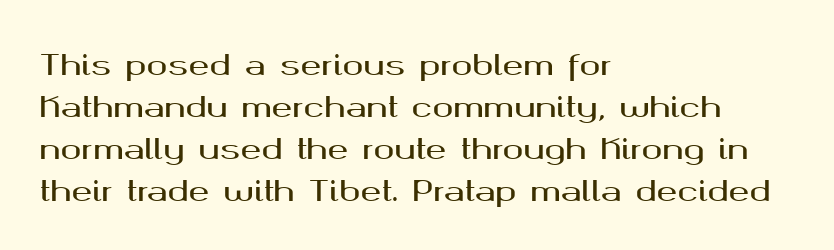
Q: Is the text italic (slanted)? A: No, it is upright.
Q: Is the typeface a serif or a sans-serif typeface? A: Sans-serif.
Q: Is the text underlined? A: No.
Q: How is the paragraph aligned? A: Left-aligned.
Q: Is the spacing between letters normal or unusually wide? A: Normal.
Q: Is the spacing between lines tight, normal or loose? A: Normal.
Q: Width (condensed, normal, or wide)? A: Wide.
Q: Stroke contrast? A: Medium.
Q: x-height? A: Medium.
Q: Monospaced? A: No.
